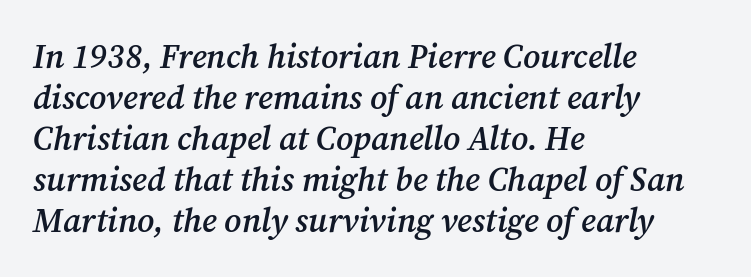
Q: Is the text bold? A: Semi-bold.
Q: Is the text italic (slanted)? A: Yes, it leans right by about 12 degrees.
Q: Is the typeface a serif or a sans-serif typeface? A: Serif.
Q: Is the text underlined? A: No.
Q: How is the paragraph aligned? A: Left-aligned.
Q: Is the spacing between letters normal or unusually wide? A: Normal.
Q: Width (condensed, normal, or wide)? A: Normal.
Q: Stroke contrast? A: Medium.
Q: x-height? A: Medium.
Q: Monospaced? A: No.
